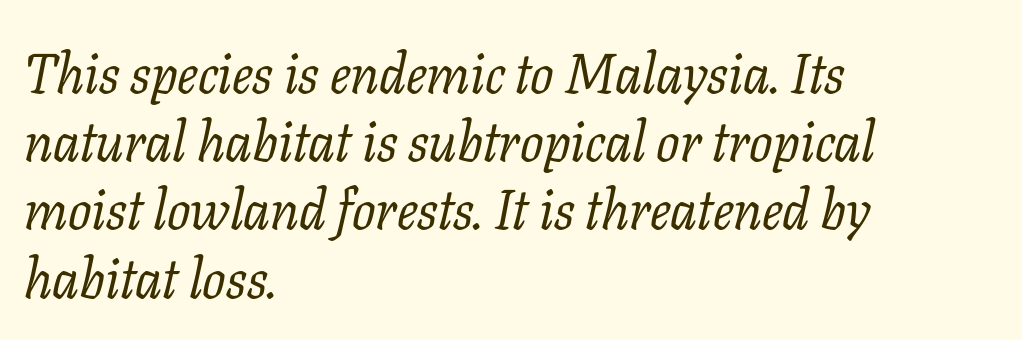
The image shows 55 px regular-weight serif type, italic (leaning right); set left-aligned, line spacing 1.24x, normal letter spacing, not underlined; low stroke contrast and a medium x-height.
